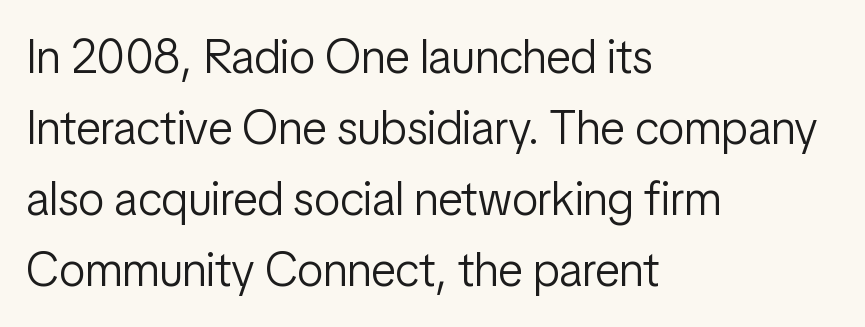
Honestly, the letter spacing is just normal — you wouldn't notice it. Does the lettering tilt? It doesn't — this is upright. Stems here are at most as thick as an everyday book face. Nope, no serifs anywhere on these letters. Normally led — the rows are evenly, conventionally spaced.
